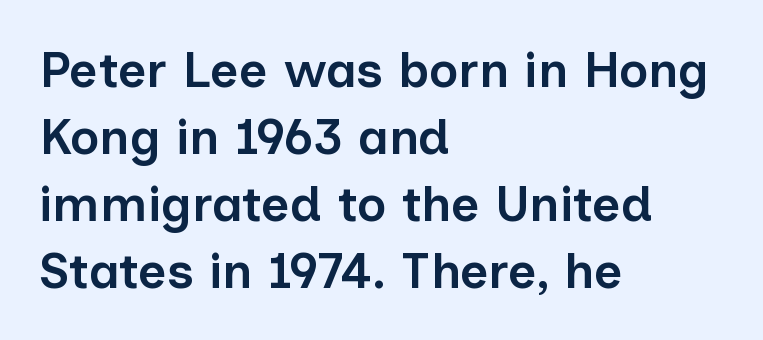
{"serif": "no", "italic": "no", "bold": "semi", "weight": "semibold", "width": "normal", "stroke_contrast": "low", "x_height": "medium", "monospaced": "no", "underline": "no", "align": "left", "line_spacing": "normal", "line_spacing_ratio": 1.34, "letter_spacing": "normal", "letter_spacing_em": 0.0, "glyph_px": 50}
